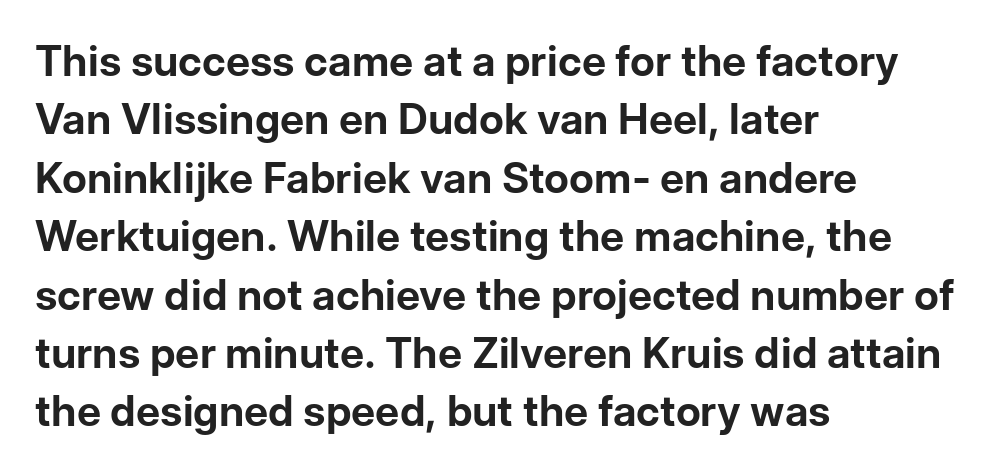
The image shows 42 px bold sans-serif type, upright; set left-aligned, normal line spacing (1.39x), normal letter spacing, not underlined; low stroke contrast and a medium x-height.
